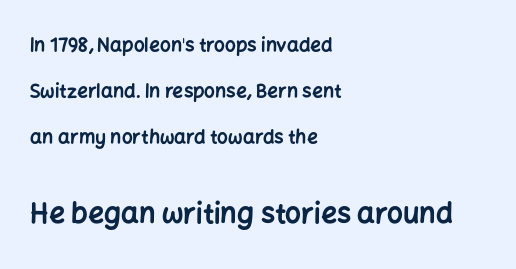
The image shows 28 px bold sans-serif type, upright; set left-aligned, loose line spacing (2.43x), normal letter spacing, not underlined; the second (bottom) block is 1.47x larger; low stroke contrast and a medium x-height.
